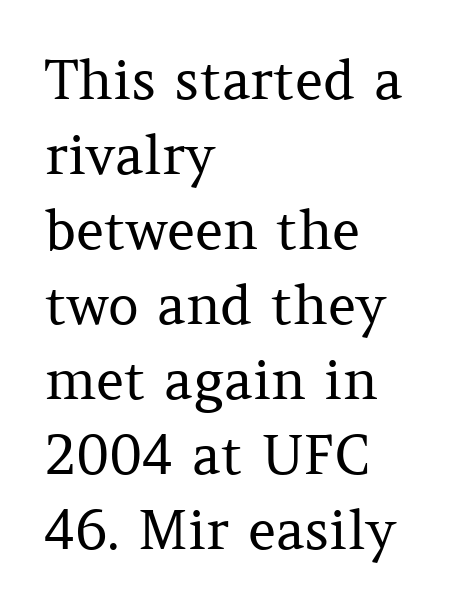
{"serif": "yes", "italic": "no", "bold": "no", "weight": "regular", "width": "normal", "stroke_contrast": "medium", "x_height": "medium", "monospaced": "no", "underline": "no", "align": "left", "line_spacing": "normal", "line_spacing_ratio": 1.39, "letter_spacing": "normal", "letter_spacing_em": 0.0, "glyph_px": 54}
